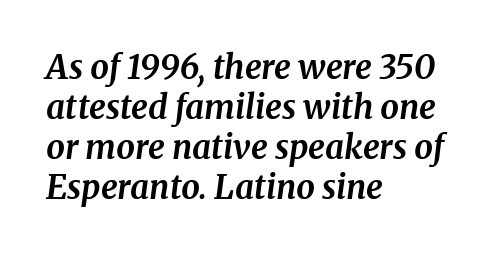
{"serif": "yes", "italic": "yes", "lean": "right", "slant_degrees": 8, "bold": "yes", "weight": "bold", "width": "normal", "stroke_contrast": "medium", "x_height": "medium", "monospaced": "no", "underline": "no", "align": "left", "line_spacing_ratio": 1.21, "letter_spacing": "normal", "letter_spacing_em": 0.0, "glyph_px": 33}
